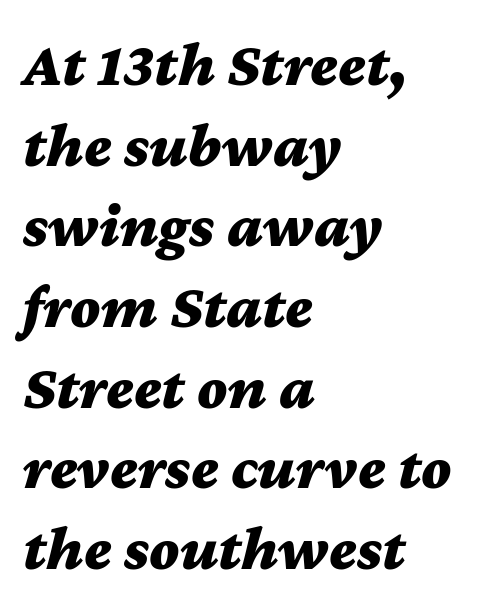
The image shows 63 px bold, wide type, italic (leaning right); set left-aligned, normal line spacing (1.28x), normal letter spacing, not underlined; medium stroke contrast and a medium x-height.
